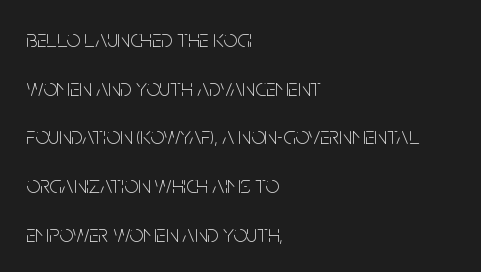
The image shows 24 px text type, upright; set left-aligned, loose line spacing (2.03x), normal letter spacing, not underlined.
